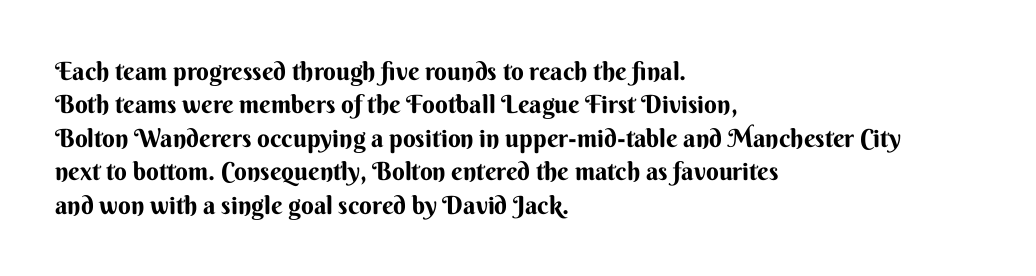
Q: Is the text italic (slanted)? A: No, it is upright.
Q: Is the text underlined? A: No.
Q: How is the paragraph aligned? A: Left-aligned.
Q: Is the spacing between letters normal or unusually wide? A: Normal.
Q: Is the spacing between lines tight, normal or loose? A: Normal.
